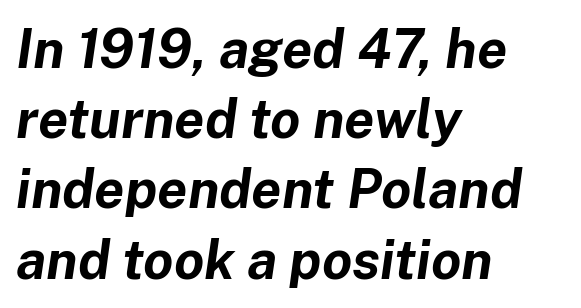
The image shows 54 px bold type, italic (leaning right); set left-aligned, normal line spacing (1.3x), normal letter spacing, not underlined; low stroke contrast and a medium x-height.
